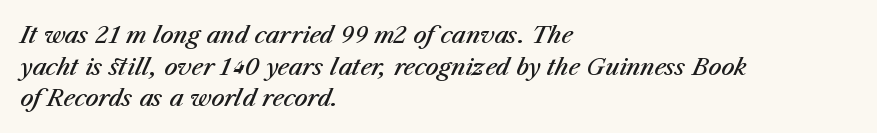
This rendering leaves character spacing at its baseline value. The glyphs have the mass of a demibold cut, below bold. One-word summary of the alignment: left. Compared with typical paragraphs, the rows here are spaced about the same.
